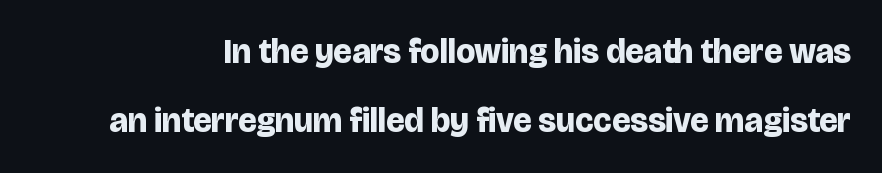
{"serif": "no", "italic": "no", "bold": "yes", "weight": "bold", "width": "normal", "stroke_contrast": "low", "x_height": "large", "monospaced": "no", "underline": "no", "line_spacing": "loose", "line_spacing_ratio": 2.02, "letter_spacing": "normal", "letter_spacing_em": 0.0, "glyph_px": 34}
